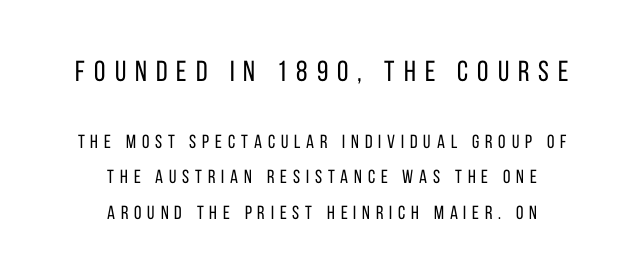
The image shows 29 px regular-weight, condensed sans-serif type, upright; set centered, line spacing 1.86x, unusually wide letter spacing (+0.31 em), not underlined; the first (top) block is 1.53x larger; low stroke contrast and a large x-height.
